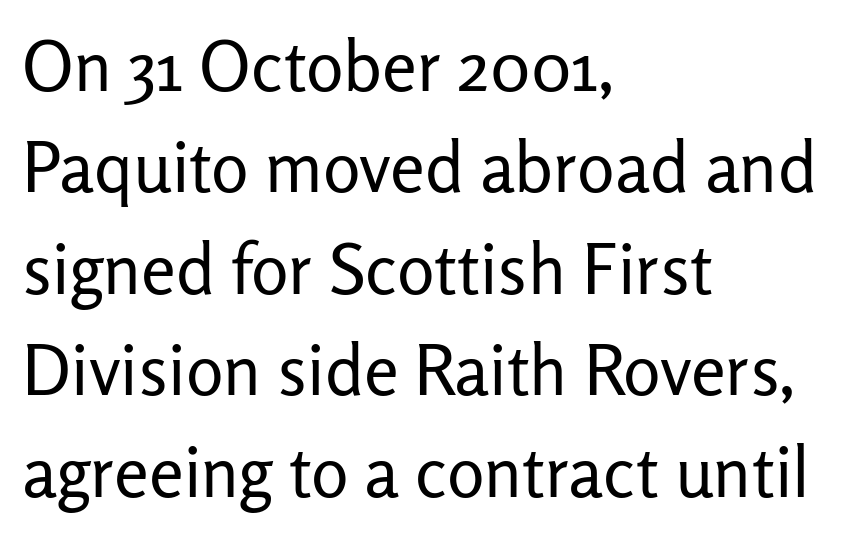
The image shows 70 px regular-weight sans-serif type, upright; set left-aligned, normal line spacing (1.45x), normal letter spacing, not underlined; low stroke contrast and a medium x-height.
